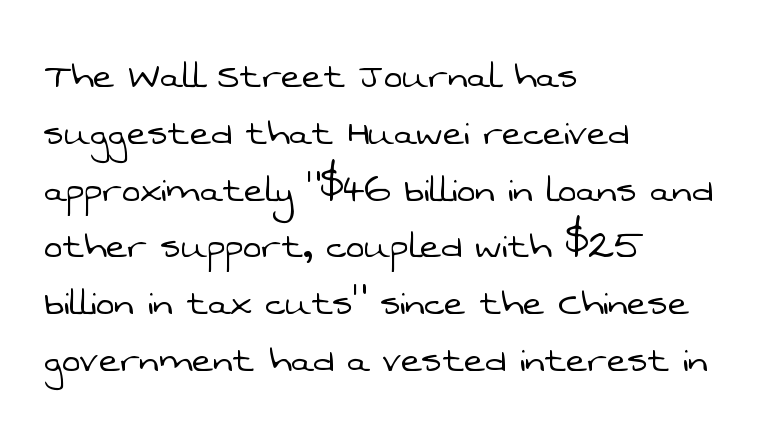
How would I describe the line gaps? Plain and ordinary. Nope, no serifs anywhere on these letters. Summary of weight: not heavy and not bold. Note the varied advance widths — an 'i' is clearly narrower than an 'm'. The foot of each line stays bare and open. The typesetter chose a ragged-right arrangement here.
